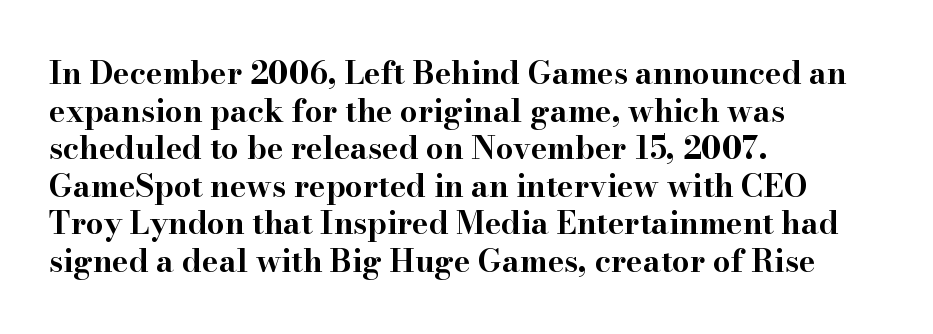
Q: Is the text bold? A: Yes.
Q: Is the text italic (slanted)? A: No, it is upright.
Q: Is the typeface a serif or a sans-serif typeface? A: Serif.
Q: Is the text underlined? A: No.
Q: How is the paragraph aligned? A: Left-aligned.
Q: Is the spacing between letters normal or unusually wide? A: Normal.
Q: Width (condensed, normal, or wide)? A: Wide.
Q: Stroke contrast? A: High.
Q: x-height? A: Small.
Q: Monospaced? A: No.
